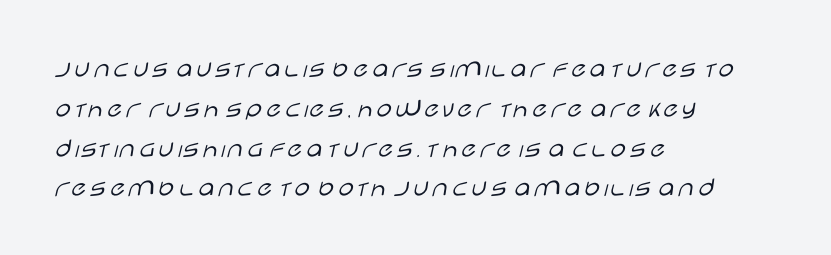
Q: Is the text bold? A: No.
Q: Is the text italic (slanted)? A: Yes.
Q: Is the typeface a serif or a sans-serif typeface? A: Sans-serif.
Q: Is the text underlined? A: No.
Q: How is the paragraph aligned? A: Left-aligned.
Q: Is the spacing between letters normal or unusually wide? A: Normal.
Q: Is the spacing between lines tight, normal or loose? A: Normal.
Q: Width (condensed, normal, or wide)? A: Wide.
Q: Stroke contrast? A: Low.
Q: x-height? A: Large.
Q: Monospaced? A: No.
